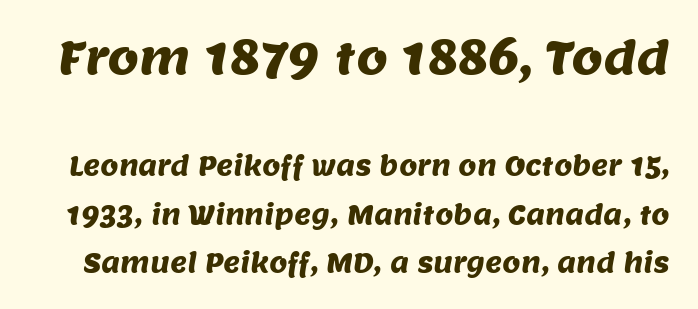
The image shows 45 px sans-serif type; set line spacing 1.87x, normal letter spacing, not underlined; the first (top) block is 1.73x larger; medium stroke contrast and a large x-height.
